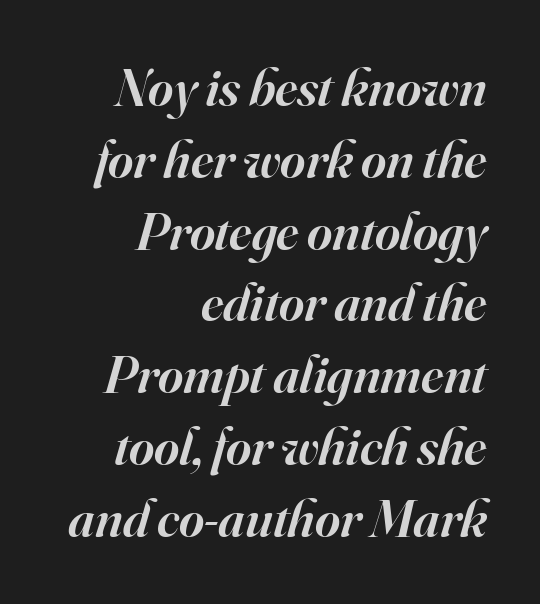
Q: Is the text bold? A: Semi-bold.
Q: Is the text italic (slanted)? A: Yes, it leans right by about 16 degrees.
Q: Is the typeface a serif or a sans-serif typeface? A: Serif.
Q: Is the text underlined? A: No.
Q: How is the paragraph aligned? A: Right-aligned.
Q: Is the spacing between letters normal or unusually wide? A: Normal.
Q: Is the spacing between lines tight, normal or loose? A: Normal.
Q: Width (condensed, normal, or wide)? A: Normal.
Q: Stroke contrast? A: High.
Q: x-height? A: Small.
Q: Monospaced? A: No.
